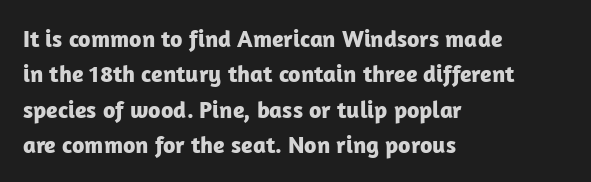
The baseline area is clear. Rendered with straight, roman letterforms. The face used here has the dense, thick strokes of a bold. One-word summary of the alignment: left.
